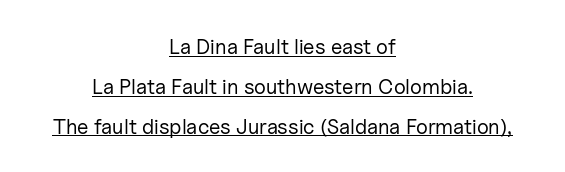
Q: Is the text bold? A: No.
Q: Is the text italic (slanted)? A: No, it is upright.
Q: Is the text underlined? A: Yes.
Q: How is the paragraph aligned? A: Centered.
Q: Is the spacing between letters normal or unusually wide? A: Normal.
Q: Is the spacing between lines tight, normal or loose? A: Loose.
